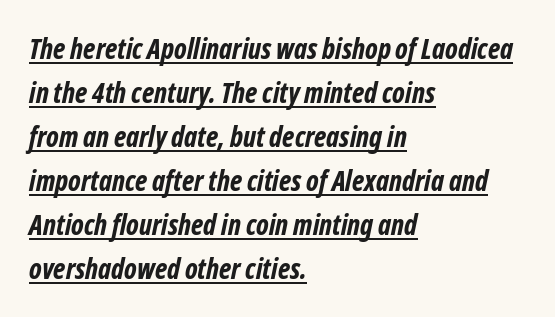
The image shows 28 px bold, condensed sans-serif type; set left-aligned, normal line spacing (1.57x), normal letter spacing, underlined; low stroke contrast and a medium x-height.
